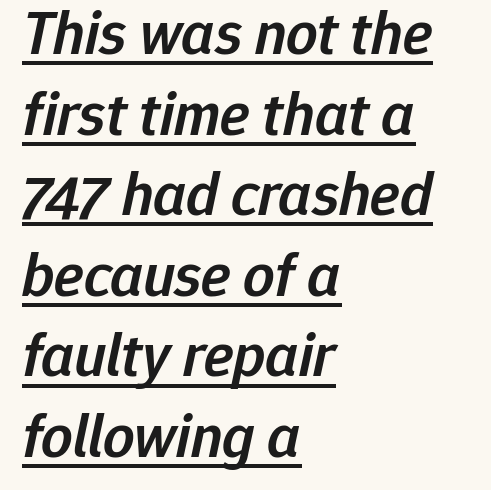
The image shows 62 px semibold type, italic (leaning right); set left-aligned, normal line spacing (1.3x), normal letter spacing, underlined; low stroke contrast and a medium x-height.
